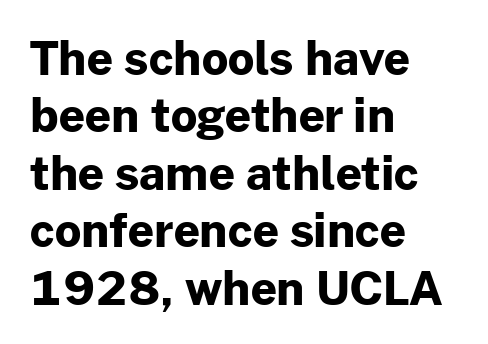
The image shows 46 px bold sans-serif type, upright; set left-aligned, normal line spacing (1.25x), normal letter spacing, not underlined; low stroke contrast and a medium x-height.
